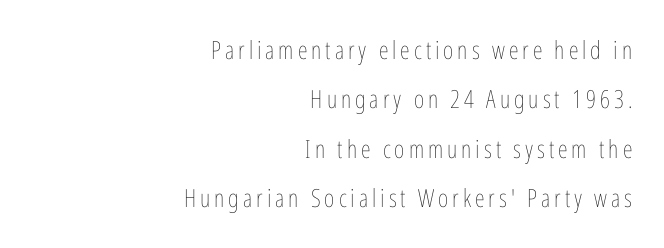
{"italic": "no", "bold": "no", "underline": "no", "align": "right", "line_spacing": "loose", "line_spacing_ratio": 1.98, "glyph_px": 25}
